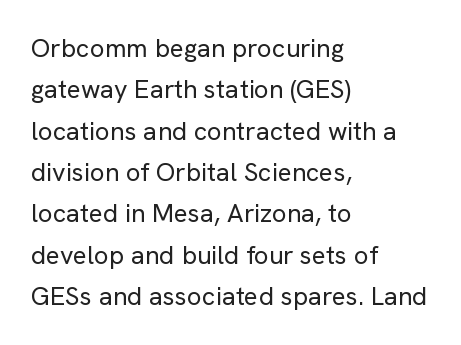
{"italic": "no", "bold": "no", "underline": "no", "align": "left", "line_spacing": "normal", "line_spacing_ratio": 1.59, "letter_spacing": "normal", "letter_spacing_em": 0.0, "glyph_px": 26}
